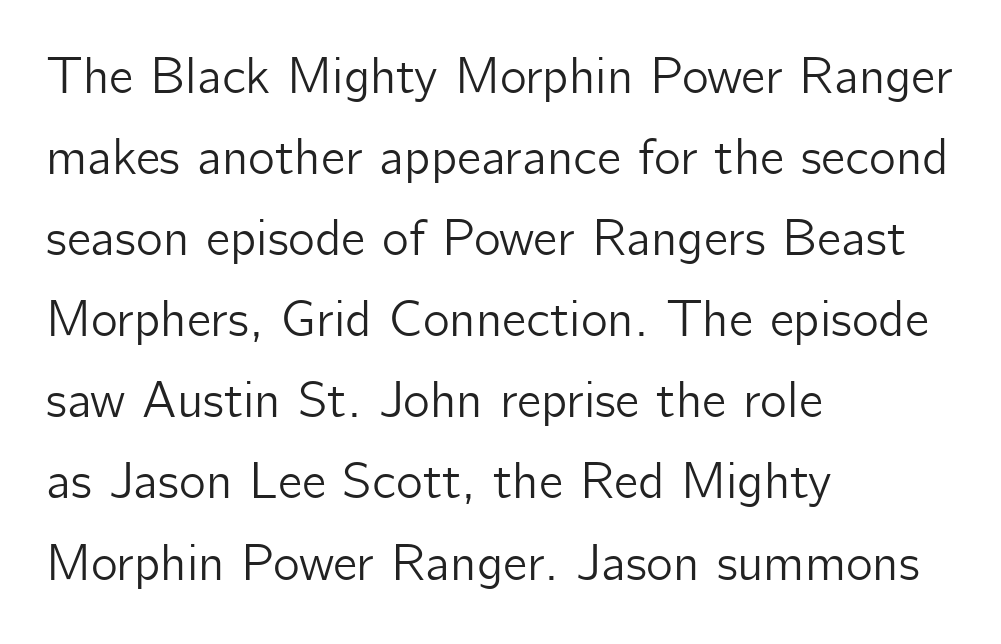
The image shows 51 px sans-serif type, upright; set left-aligned, normal line spacing (1.59x), normal letter spacing, not underlined; low stroke contrast and a medium x-height.
